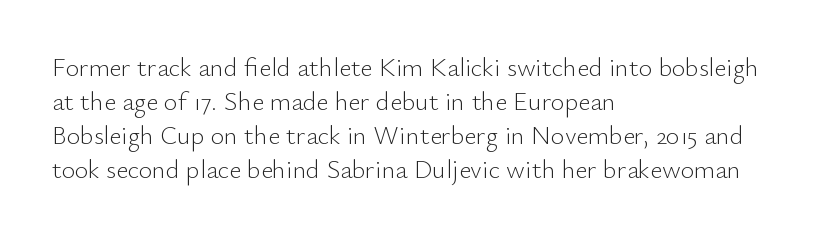
{"italic": "no", "bold": "no", "underline": "no", "align": "left", "line_spacing": "normal", "line_spacing_ratio": 1.31, "letter_spacing": "normal", "letter_spacing_em": 0.0, "glyph_px": 26}
